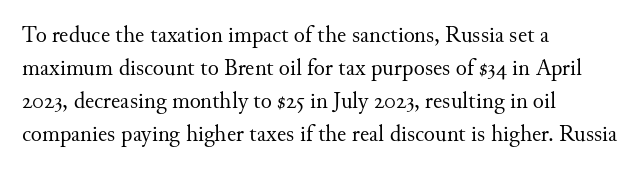
{"italic": "no", "bold": "no", "underline": "no", "align": "left", "line_spacing": "normal", "line_spacing_ratio": 1.43, "letter_spacing": "normal", "letter_spacing_em": 0.0, "glyph_px": 23}
